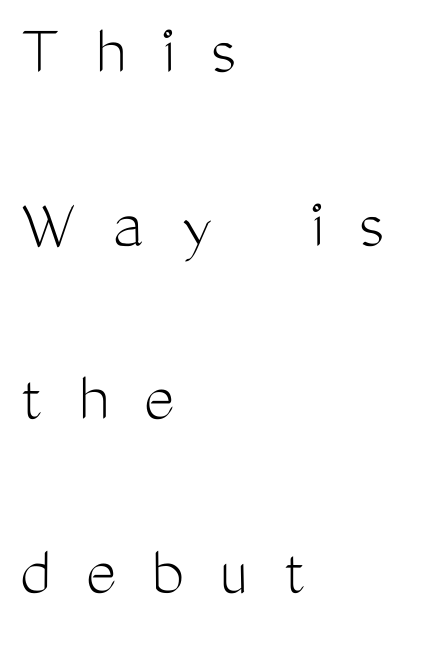
{"serif": "no", "italic": "no", "bold": "no", "weight": "light", "width": "condensed", "stroke_contrast": "medium", "x_height": "medium", "monospaced": "no", "underline": "no", "align": "left", "line_spacing": "loose", "line_spacing_ratio": 2.38, "letter_spacing": "wide", "letter_spacing_em": 0.49, "glyph_px": 73}
